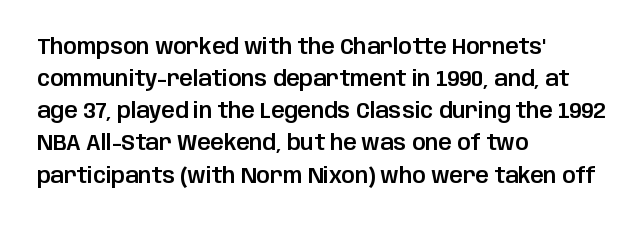
The image shows 21 px text type, upright; set left-aligned, normal line spacing (1.53x), normal letter spacing, not underlined.
